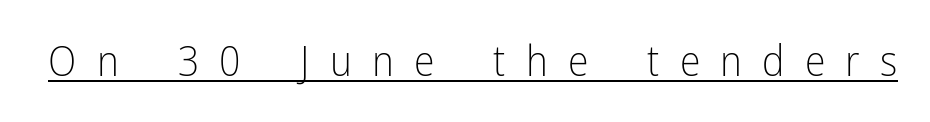
{"serif": "no", "italic": "no", "bold": "no", "weight": "light", "width": "condensed", "stroke_contrast": "low", "x_height": "medium", "monospaced": "no", "underline": "yes", "letter_spacing": "wide", "letter_spacing_em": 0.48, "glyph_px": 42}
